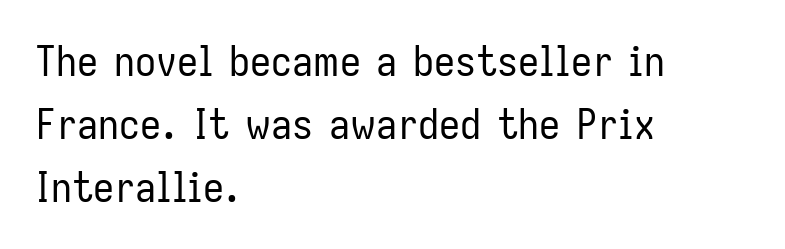
{"serif": "no", "italic": "no", "bold": "no", "weight": "regular", "width": "condensed", "stroke_contrast": "low", "x_height": "medium", "monospaced": "no", "underline": "no", "align": "left", "line_spacing": "normal", "line_spacing_ratio": 1.5, "letter_spacing": "normal", "letter_spacing_em": 0.0, "glyph_px": 42}
